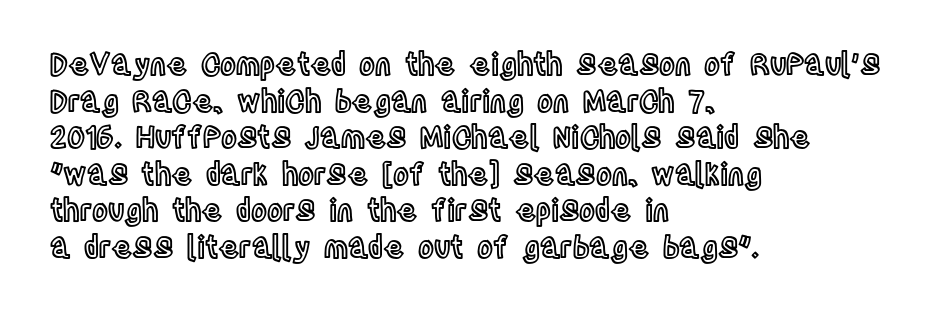
Leftover space on each line is placed entirely after the last word. Unlike italic type, these characters show no tilt at all. Any mark beneath the type? The region is blank. The horizontal fit of the characters is conventional and even. The rendering uses natural spacing where letterforms have individual widths.
